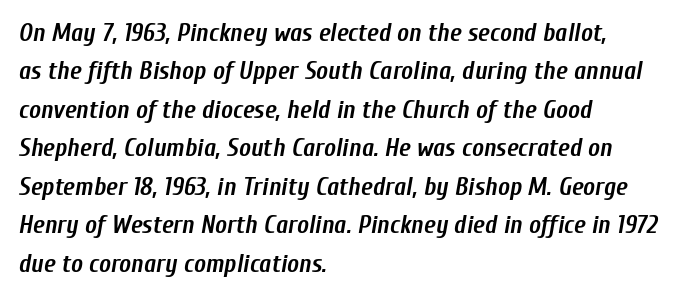
On the weight axis this lands at bold, roughly 700. Quick note: italic. Whoever set this chose a conventional vertical rhythm. The space directly below the letters is spotless.
